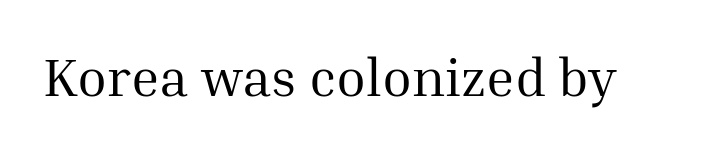
Q: Is the text bold? A: No.
Q: Is the text italic (slanted)? A: No, it is upright.
Q: Is the typeface a serif or a sans-serif typeface? A: Serif.
Q: Is the text underlined? A: No.
Q: Is the spacing between letters normal or unusually wide? A: Normal.
Q: Width (condensed, normal, or wide)? A: Normal.
Q: Stroke contrast? A: Medium.
Q: x-height? A: Medium.
Q: Monospaced? A: No.
